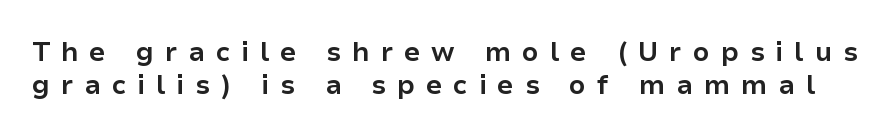
The image shows 27 px bold type, upright; set line spacing 1.24x, unusually wide letter spacing (+0.4 em), not underlined.
